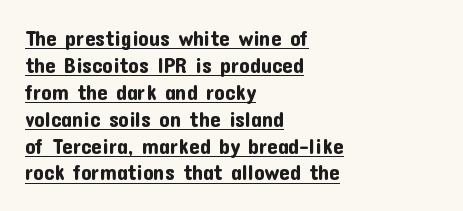
The image shows 21 px text type, upright; set left-aligned, normal line spacing (1.28x), normal letter spacing, underlined.
